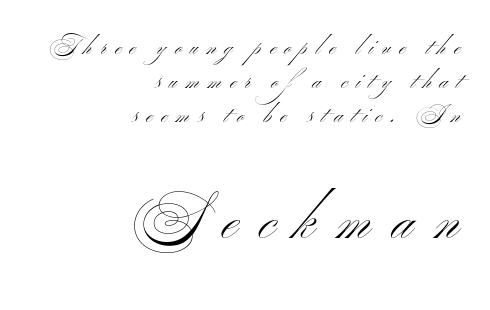
{"serif": "no", "bold": "no", "weight": "light", "width": "wide", "stroke_contrast": "medium", "x_height": "small", "monospaced": "no", "underline": "no", "align": "right", "line_spacing": "normal", "line_spacing_ratio": 1.54, "letter_spacing": "wide", "letter_spacing_em": 0.39, "larger_block": "second", "size_ratio": 2.5, "glyph_px": 55}
